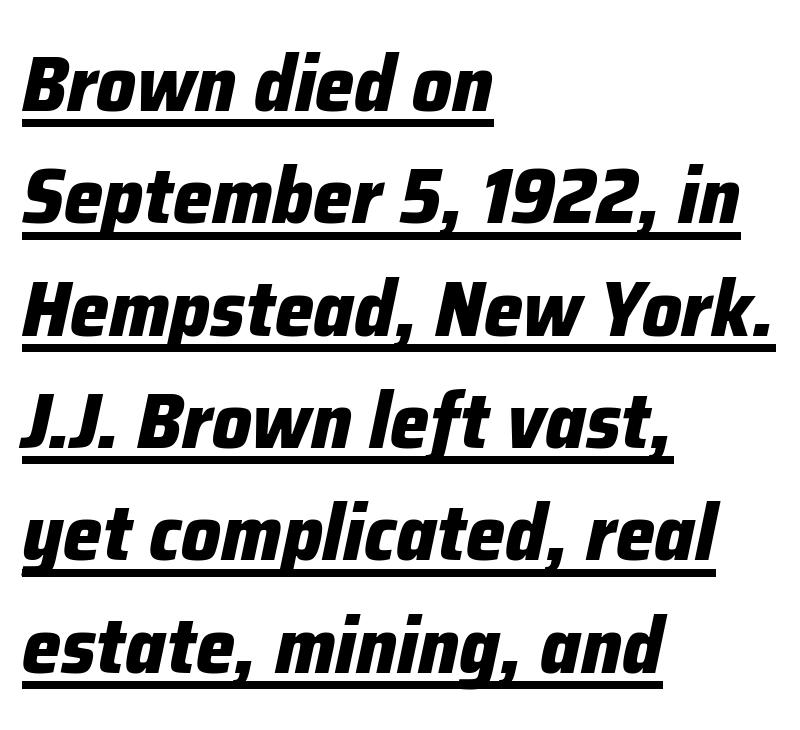
Q: Is the text bold? A: Yes.
Q: Is the text italic (slanted)? A: Yes, it leans right by about 12 degrees.
Q: Is the text underlined? A: Yes.
Q: How is the paragraph aligned? A: Left-aligned.
Q: Is the spacing between letters normal or unusually wide? A: Normal.
Q: Is the spacing between lines tight, normal or loose? A: Normal.
Q: Width (condensed, normal, or wide)? A: Normal.
Q: Stroke contrast? A: Low.
Q: x-height? A: Medium.
Q: Monospaced? A: No.
